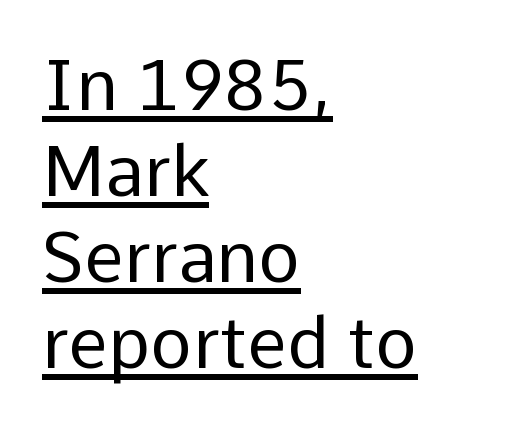
{"serif": "no", "italic": "no", "bold": "no", "weight": "regular", "width": "normal", "stroke_contrast": "low", "x_height": "medium", "monospaced": "no", "underline": "yes", "align": "left", "line_spacing_ratio": 1.21, "letter_spacing": "normal", "letter_spacing_em": 0.0, "glyph_px": 71}
